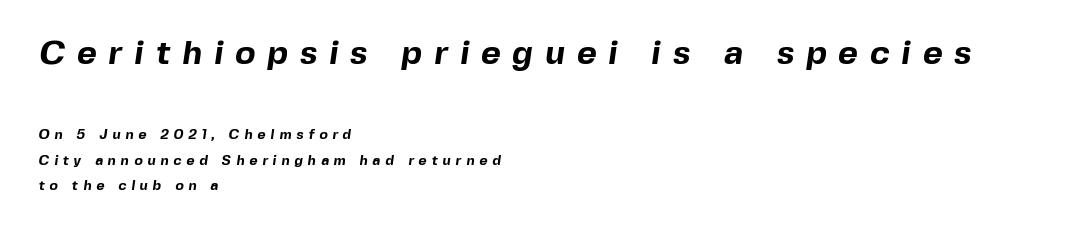
{"serif": "no", "bold": "yes", "weight": "bold", "width": "normal", "x_height": "medium", "monospaced": "no", "underline": "no", "align": "left", "line_spacing_ratio": 1.84, "letter_spacing": "wide", "letter_spacing_em": 0.35, "larger_block": "first", "size_ratio": 2.43, "glyph_px": 34}
